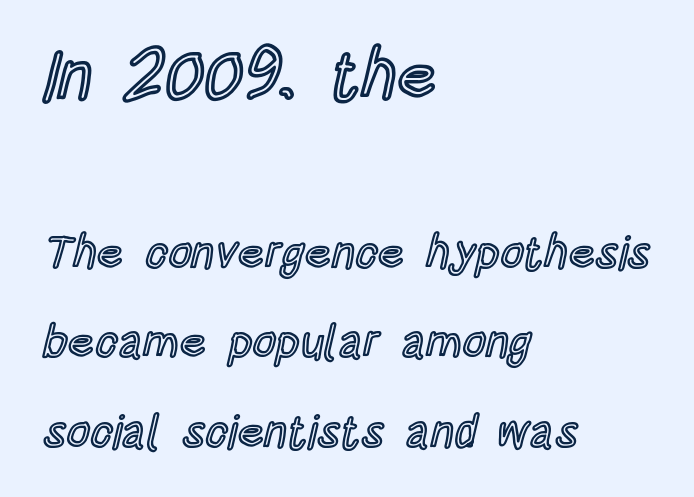
Q: Is the text italic (slanted)? A: Yes.
Q: Is the text underlined? A: No.
Q: How is the paragraph aligned? A: Left-aligned.
Q: Is the spacing between letters normal or unusually wide? A: Normal.
Q: Is the spacing between lines tight, normal or loose? A: Loose.
Q: Which block of text is set in a larger size, the first (top) or the second (bottom)? A: The first (top) one.
Q: Width (condensed, normal, or wide)? A: Condensed.
Q: x-height? A: Large.
Q: Monospaced? A: No.
